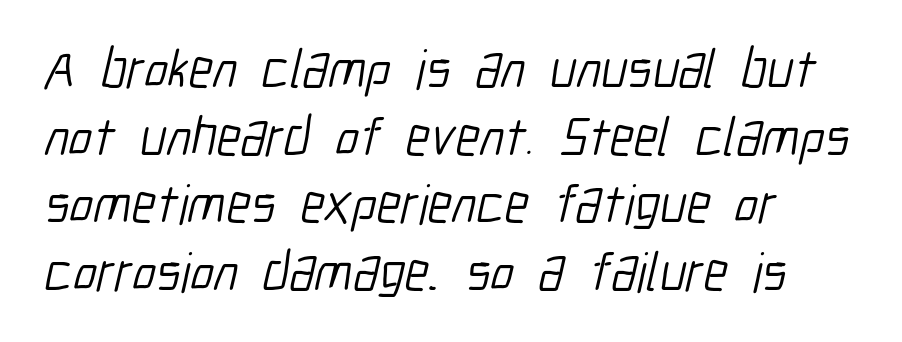
Q: Is the text bold? A: No.
Q: Is the typeface a serif or a sans-serif typeface? A: Sans-serif.
Q: Is the text underlined? A: No.
Q: How is the paragraph aligned? A: Left-aligned.
Q: Is the spacing between letters normal or unusually wide? A: Normal.
Q: Width (condensed, normal, or wide)? A: Condensed.
Q: Stroke contrast? A: Low.
Q: x-height? A: Medium.
Q: Monospaced? A: No.
